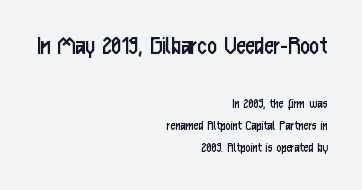
Q: Is the text bold? A: No.
Q: Is the text italic (slanted)? A: No, it is upright.
Q: Is the text underlined? A: No.
Q: How is the paragraph aligned? A: Right-aligned.
Q: Is the spacing between letters normal or unusually wide? A: Normal.
Q: Is the spacing between lines tight, normal or loose? A: Normal.
Q: Which block of text is set in a larger size, the first (top) or the second (bottom)? A: The first (top) one.
